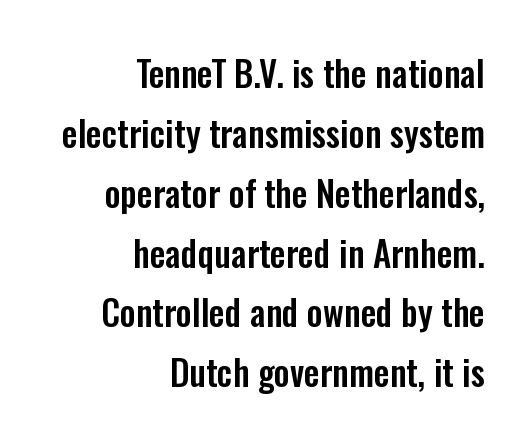
{"serif": "no", "italic": "no", "width": "condensed", "stroke_contrast": "low", "x_height": "medium", "monospaced": "no", "underline": "no", "align": "right", "line_spacing_ratio": 1.71, "letter_spacing": "normal", "letter_spacing_em": 0.0, "glyph_px": 35}
